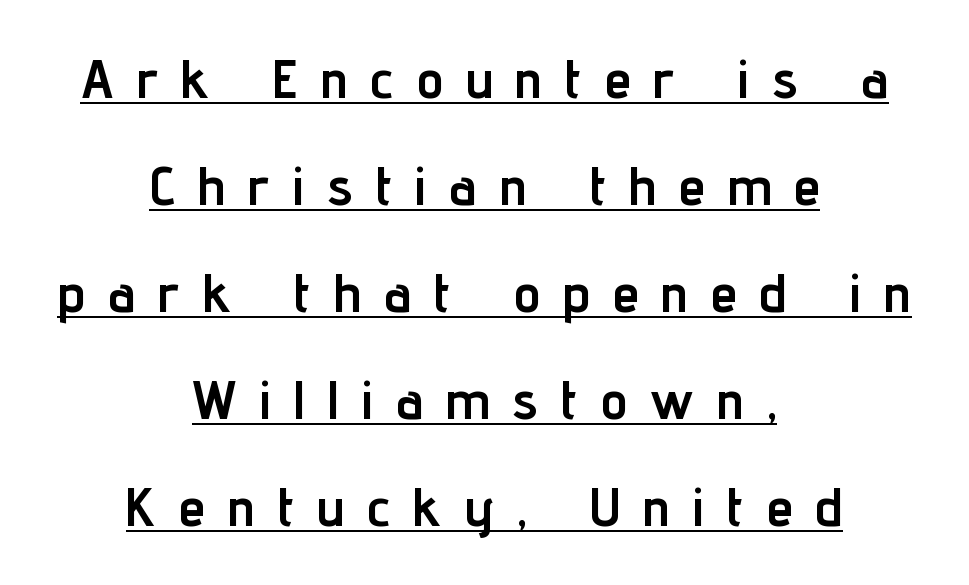
The image shows 54 px semibold, condensed sans-serif type, upright; set centered, loose line spacing (1.98x), unusually wide letter spacing (+0.43 em), underlined; low stroke contrast and a medium x-height.
